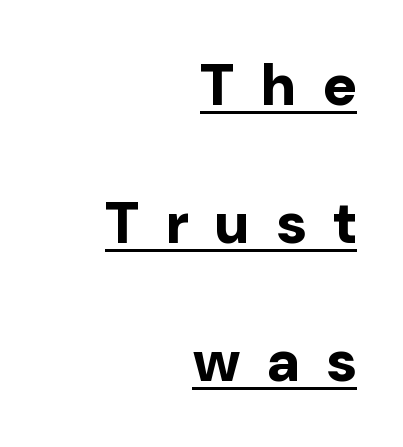
Q: Is the text bold? A: Yes.
Q: Is the text italic (slanted)? A: No, it is upright.
Q: Is the typeface a serif or a sans-serif typeface? A: Sans-serif.
Q: Is the text underlined? A: Yes.
Q: How is the paragraph aligned? A: Right-aligned.
Q: Is the spacing between letters normal or unusually wide? A: Unusually wide.
Q: Is the spacing between lines tight, normal or loose? A: Loose.
Q: Width (condensed, normal, or wide)? A: Normal.
Q: Stroke contrast? A: Low.
Q: x-height? A: Medium.
Q: Monospaced? A: No.
